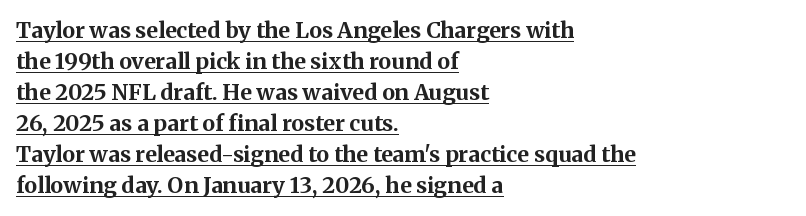
{"italic": "no", "bold": "yes", "underline": "yes", "align": "left", "line_spacing": "normal", "line_spacing_ratio": 1.41, "letter_spacing": "normal", "letter_spacing_em": 0.0, "glyph_px": 22}
